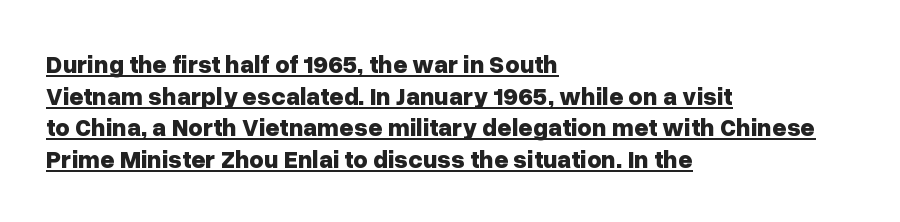
{"italic": "no", "bold": "yes", "underline": "yes", "align": "left", "line_spacing": "normal", "line_spacing_ratio": 1.27, "letter_spacing": "normal", "letter_spacing_em": 0.0, "glyph_px": 25}
